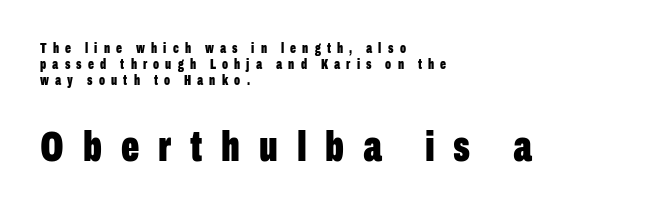
Q: Is the text bold? A: Yes.
Q: Is the text italic (slanted)? A: No, it is upright.
Q: Is the typeface a serif or a sans-serif typeface? A: Sans-serif.
Q: Is the text underlined? A: No.
Q: How is the paragraph aligned? A: Left-aligned.
Q: Is the spacing between letters normal or unusually wide? A: Unusually wide.
Q: Is the spacing between lines tight, normal or loose? A: Tight.
Q: Which block of text is set in a larger size, the first (top) or the second (bottom)? A: The second (bottom) one.
Q: Width (condensed, normal, or wide)? A: Condensed.
Q: Stroke contrast? A: Low.
Q: x-height? A: Medium.
Q: Monospaced? A: No.
